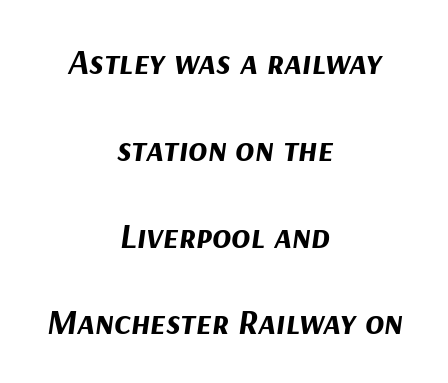
Q: Is the text bold? A: Yes.
Q: Is the text italic (slanted)? A: Yes, it leans right by about 9 degrees.
Q: Is the text underlined? A: No.
Q: How is the paragraph aligned? A: Centered.
Q: Is the spacing between letters normal or unusually wide? A: Normal.
Q: Is the spacing between lines tight, normal or loose? A: Loose.
Q: Width (condensed, normal, or wide)? A: Normal.
Q: Stroke contrast? A: Medium.
Q: x-height? A: Medium.
Q: Monospaced? A: No.
